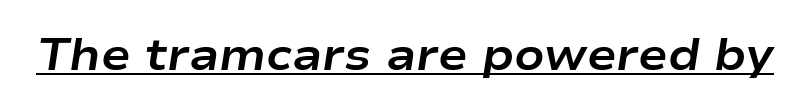
Q: Is the text bold? A: Yes.
Q: Is the text italic (slanted)? A: Yes, it leans right by about 9 degrees.
Q: Is the text underlined? A: Yes.
Q: Is the spacing between letters normal or unusually wide? A: Normal.
Q: Width (condensed, normal, or wide)? A: Wide.
Q: Stroke contrast? A: Low.
Q: x-height? A: Medium.
Q: Monospaced? A: No.
